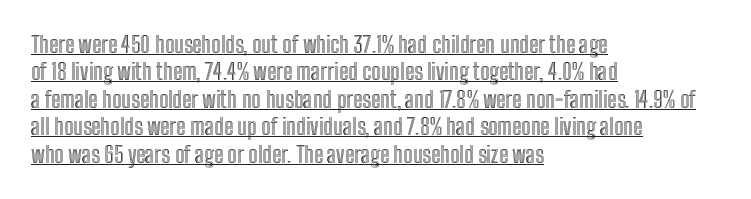
{"italic": "no", "underline": "yes", "align": "left", "line_spacing": "normal", "line_spacing_ratio": 1.25, "letter_spacing": "normal", "letter_spacing_em": 0.0, "glyph_px": 22}
